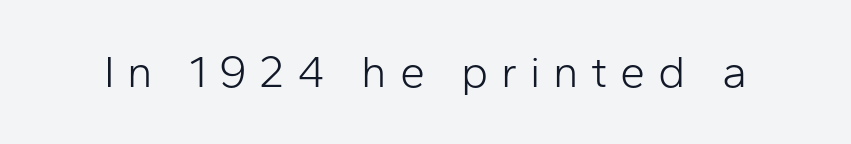
The characters display no serif detailing; their extremities are plain. A roman cut, with each character standing at attention. The letters advance in unequal steps, a hallmark of proportional type. The letters look calm and open, with moderate or lighter stems. Tracking value appears strongly positive — letters spread wide.
